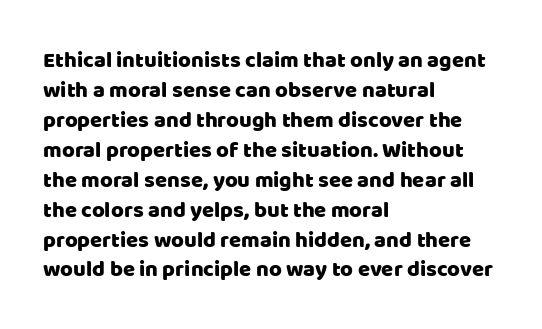
{"italic": "no", "underline": "no", "align": "left", "line_spacing": "normal", "line_spacing_ratio": 1.36, "letter_spacing": "normal", "letter_spacing_em": 0.0, "glyph_px": 22}
